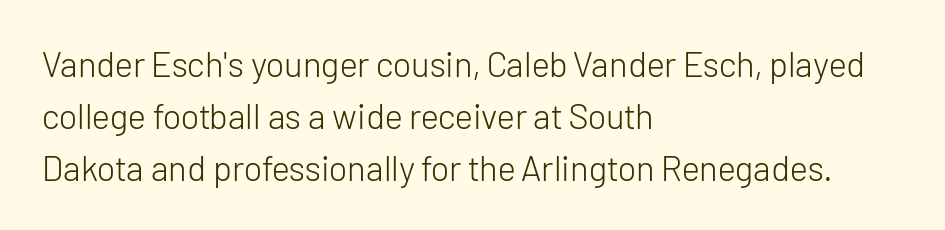
Q: Is the text bold? A: No.
Q: Is the text italic (slanted)? A: No, it is upright.
Q: Is the typeface a serif or a sans-serif typeface? A: Sans-serif.
Q: Is the text underlined? A: No.
Q: How is the paragraph aligned? A: Left-aligned.
Q: Is the spacing between letters normal or unusually wide? A: Normal.
Q: Is the spacing between lines tight, normal or loose? A: Normal.
Q: Width (condensed, normal, or wide)? A: Normal.
Q: Stroke contrast? A: Low.
Q: x-height? A: Medium.
Q: Monospaced? A: No.
